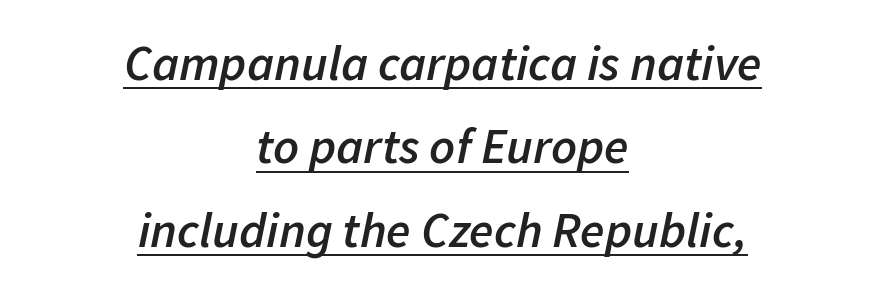
Q: Is the text bold? A: Semi-bold.
Q: Is the text italic (slanted)? A: Yes, it leans right by about 11 degrees.
Q: Is the text underlined? A: Yes.
Q: How is the paragraph aligned? A: Centered.
Q: Is the spacing between letters normal or unusually wide? A: Normal.
Q: Is the spacing between lines tight, normal or loose? A: Normal.
Q: Width (condensed, normal, or wide)? A: Normal.
Q: Stroke contrast? A: Low.
Q: x-height? A: Medium.
Q: Monospaced? A: No.
